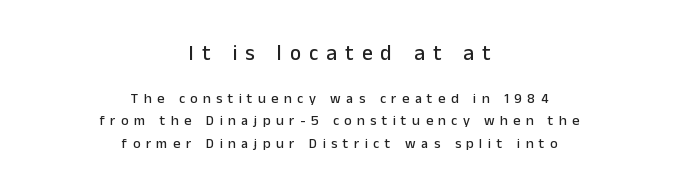
The image shows 21 px text type, upright; set centered, normal line spacing (1.59x), unusually wide letter spacing (+0.39 em), not underlined; the first (top) block is 1.5x larger.
